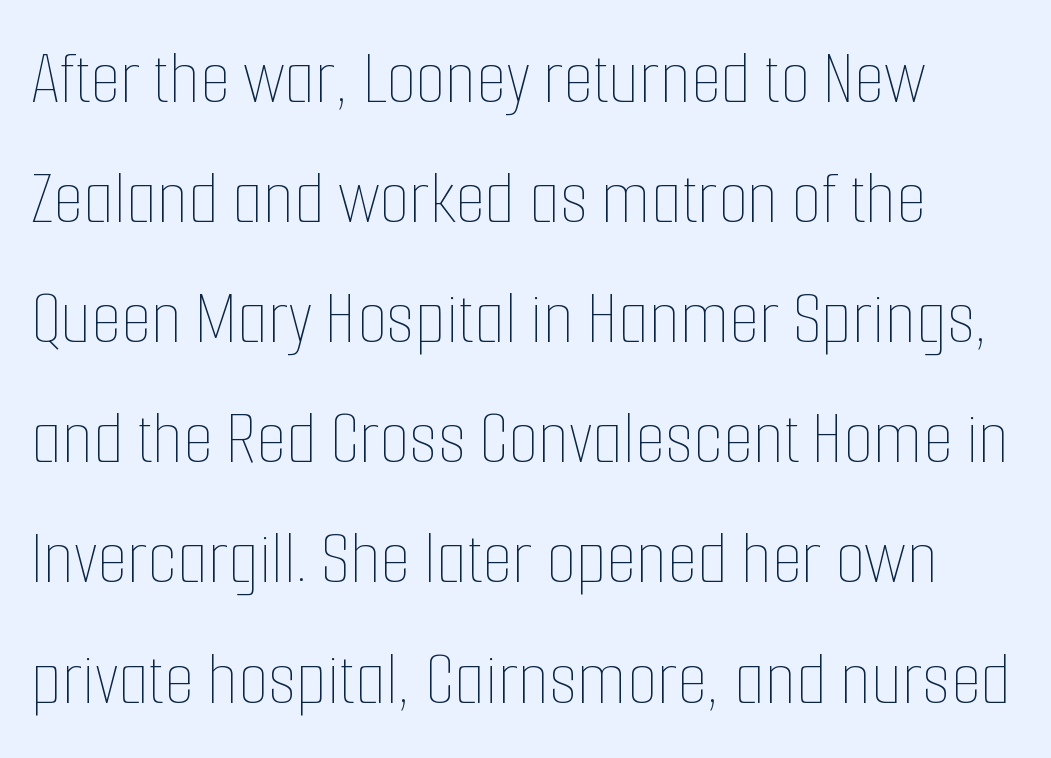
{"italic": "no", "bold": "no", "weight": "thin", "width": "condensed", "stroke_contrast": "low", "x_height": "medium", "monospaced": "no", "underline": "no", "line_spacing": "normal", "line_spacing_ratio": 1.54, "letter_spacing": "normal", "letter_spacing_em": 0.0, "glyph_px": 78}
